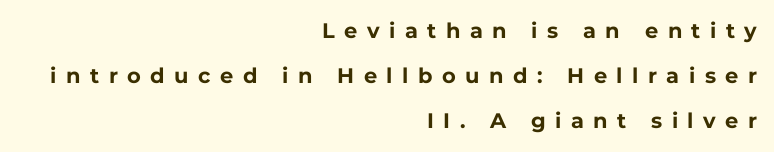
The image shows 21 px bold type, upright; set right-aligned, loose line spacing (2.15x), unusually wide letter spacing (+0.45 em), not underlined.
